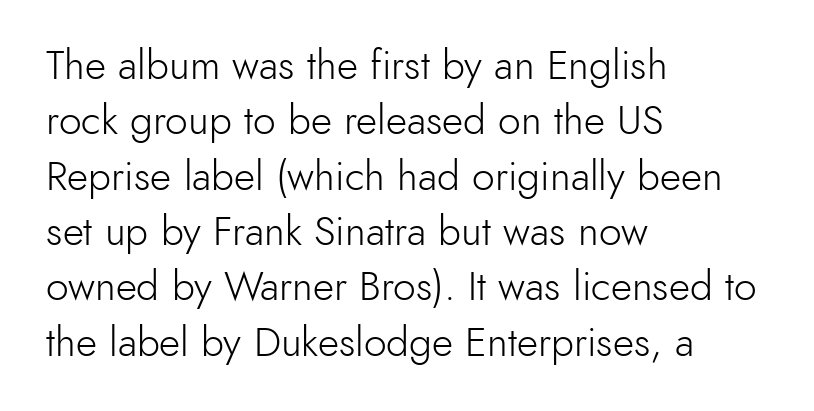
Q: Is the text bold? A: No.
Q: Is the text italic (slanted)? A: No, it is upright.
Q: Is the typeface a serif or a sans-serif typeface? A: Sans-serif.
Q: Is the text underlined? A: No.
Q: How is the paragraph aligned? A: Left-aligned.
Q: Is the spacing between letters normal or unusually wide? A: Normal.
Q: Is the spacing between lines tight, normal or loose? A: Normal.
Q: Width (condensed, normal, or wide)? A: Normal.
Q: x-height? A: Small.
Q: Monospaced? A: No.
